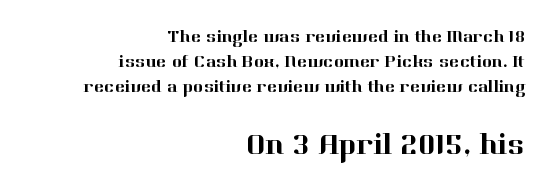
The lines are quadded right. Here the second block reads like a headline and the first like body copy. Note: serifs present on the glyphs. No italicization has been applied; the sample stays upright. Nobody touched the tracking dial on this one. Beneath every word, the page is bare.
